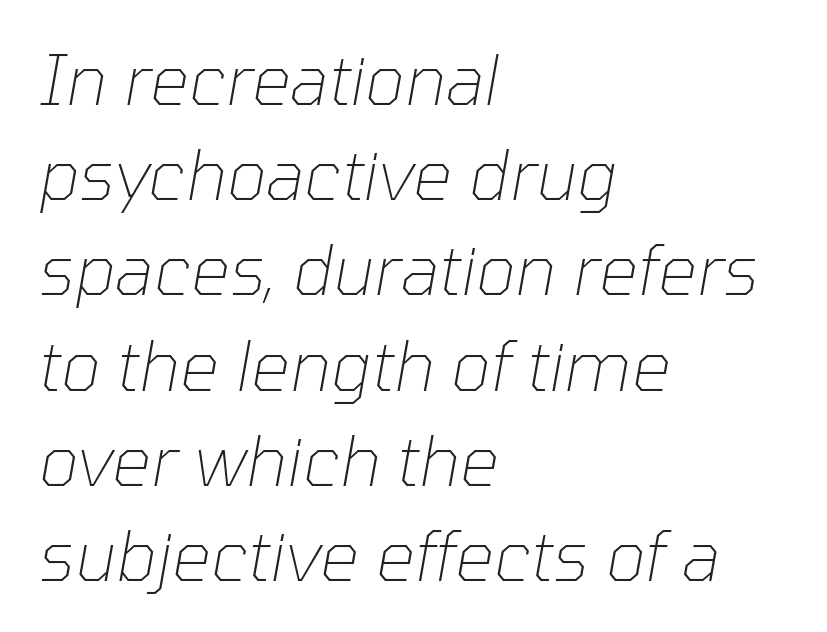
Proportional: the letters do not fall into vertical columns. Tracking value appears to be zero — textbook default spacing. Slant detected: the letters are inclined. Notice how the passage keeps a crisp vertical edge on the left only.
